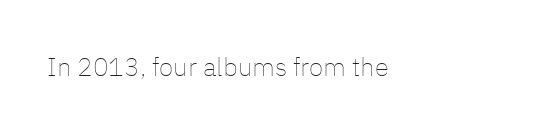
The image shows 26 px text type, upright; set normal letter spacing, not underlined.
